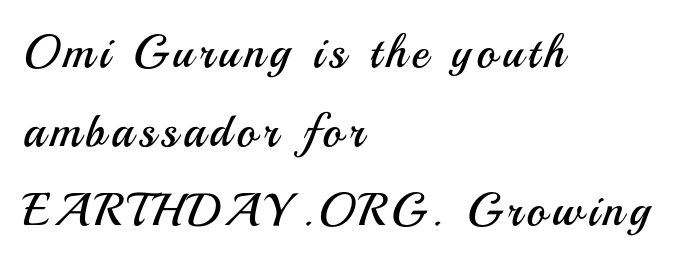
Notice how the passage keeps a crisp vertical edge on the left only. Stroke thickness stays within the range of a standard reading face or lighter. Is this a fixed-width face? No — the glyphs have proportional, varying widths. Clear beneath every line of the passage. The characters display no serif detailing; their extremities are plain.
